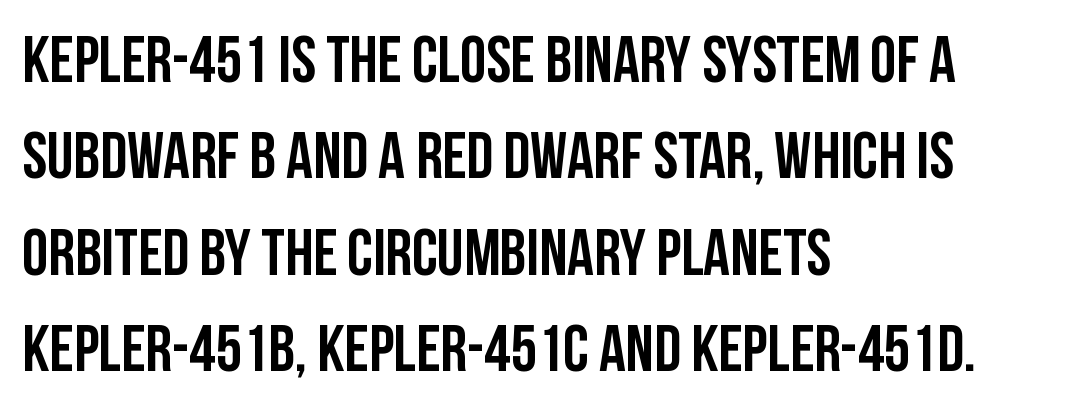
Horizontal bands of white between lines are of average thickness. Does the copy run flush right? No — it runs flush left. A typesetter would call this proportional, since set widths differ per character. The glyphs are unaccompanied by any horizontal stroke below them.
